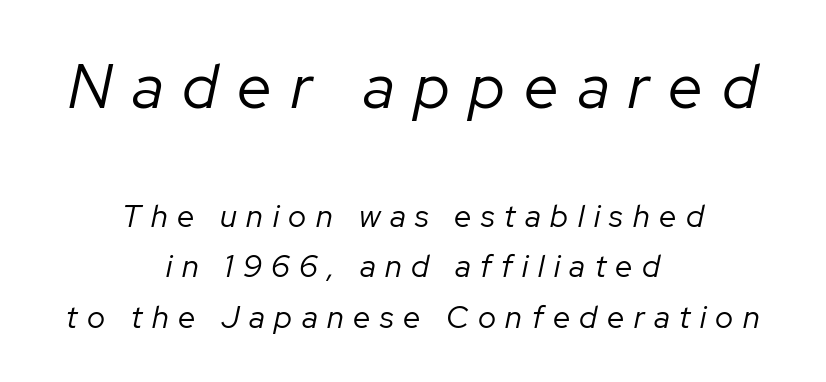
Baseline-to-baseline distance is the conventional proportion of letter height. A typesetter would call this proportional, since set widths differ per character. Block one is the big one; block two sits smaller underneath. Honestly, the letter spacing is so wide it's the main thing you notice.
